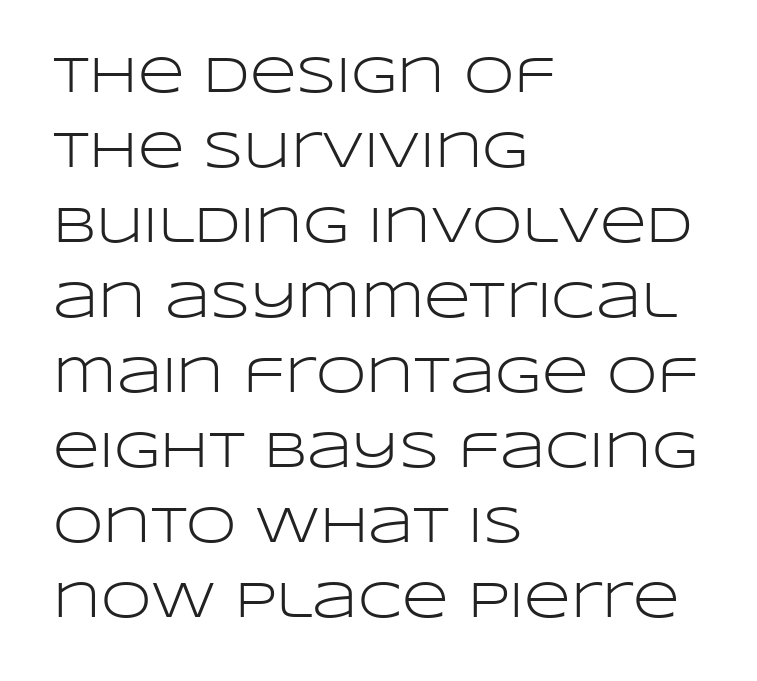
Q: Is the text bold? A: No.
Q: Is the text italic (slanted)? A: No, it is upright.
Q: Is the typeface a serif or a sans-serif typeface? A: Sans-serif.
Q: Is the text underlined? A: No.
Q: How is the paragraph aligned? A: Left-aligned.
Q: Is the spacing between letters normal or unusually wide? A: Normal.
Q: Is the spacing between lines tight, normal or loose? A: Normal.
Q: Width (condensed, normal, or wide)? A: Wide.
Q: Stroke contrast? A: Low.
Q: x-height? A: Large.
Q: Monospaced? A: No.
